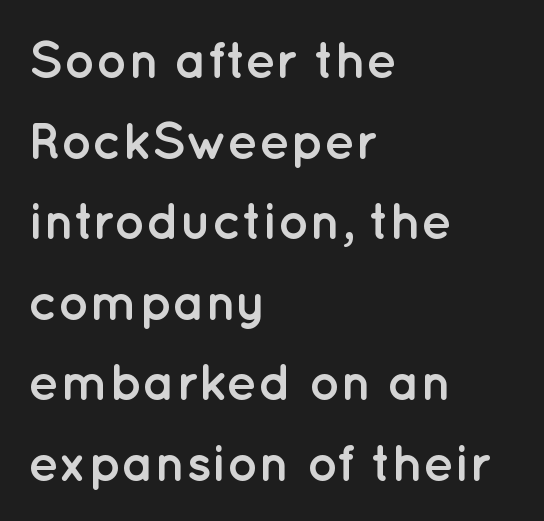
The image shows 52 px semibold sans-serif type, upright; set left-aligned, normal line spacing (1.55x), normal letter spacing, not underlined; low stroke contrast and a medium x-height.
